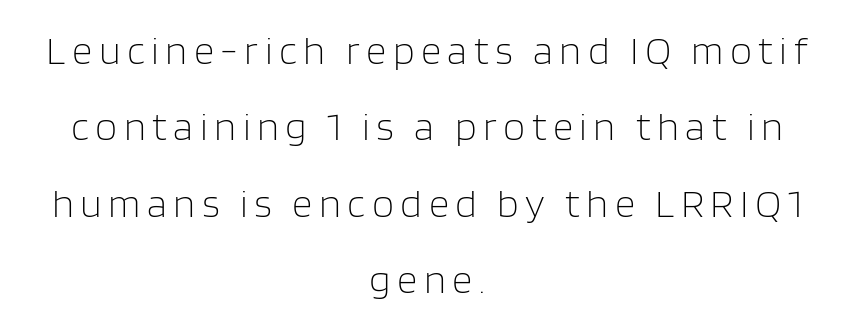
Q: Is the text bold? A: No.
Q: Is the text italic (slanted)? A: No, it is upright.
Q: Is the typeface a serif or a sans-serif typeface? A: Sans-serif.
Q: Is the text underlined? A: No.
Q: How is the paragraph aligned? A: Centered.
Q: Is the spacing between lines tight, normal or loose? A: Loose.
Q: Width (condensed, normal, or wide)? A: Normal.
Q: Stroke contrast? A: Low.
Q: x-height? A: Large.
Q: Monospaced? A: No.
